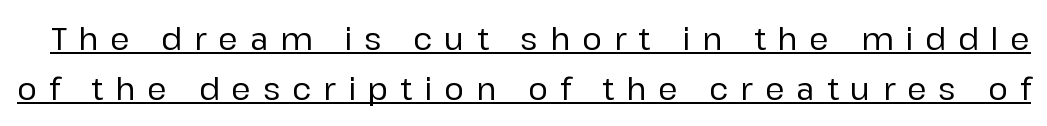
Q: Is the text italic (slanted)? A: No, it is upright.
Q: Is the typeface a serif or a sans-serif typeface? A: Sans-serif.
Q: Is the text underlined? A: Yes.
Q: Is the spacing between letters normal or unusually wide? A: Unusually wide.
Q: Is the spacing between lines tight, normal or loose? A: Normal.
Q: Width (condensed, normal, or wide)? A: Normal.
Q: Stroke contrast? A: Low.
Q: x-height? A: Medium.
Q: Monospaced? A: No.
